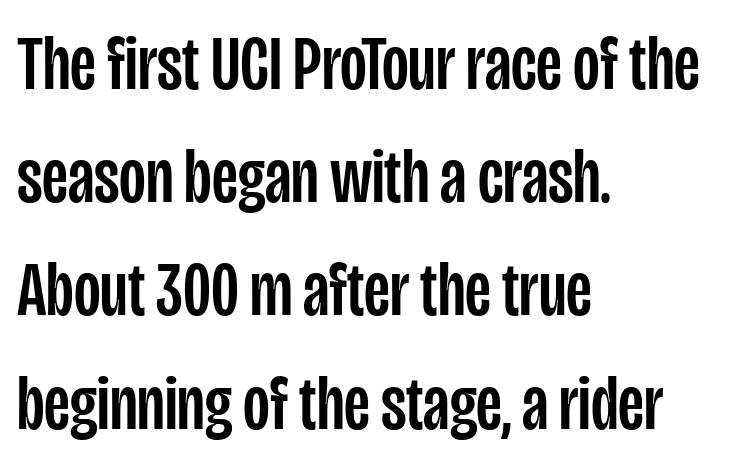
The image shows 77 px condensed sans-serif type, upright; set left-aligned, normal line spacing (1.47x), normal letter spacing, not underlined; low stroke contrast and a large x-height.
